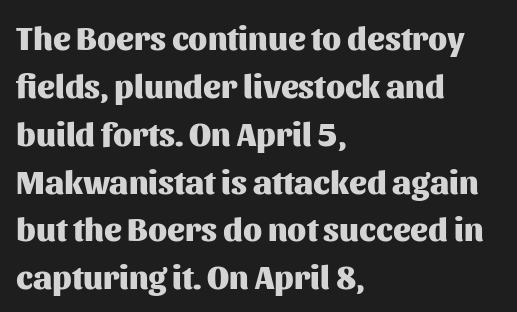
Q: Is the text bold? A: Yes.
Q: Is the text italic (slanted)? A: No, it is upright.
Q: Is the typeface a serif or a sans-serif typeface? A: Sans-serif.
Q: Is the text underlined? A: No.
Q: How is the paragraph aligned? A: Left-aligned.
Q: Is the spacing between letters normal or unusually wide? A: Normal.
Q: Is the spacing between lines tight, normal or loose? A: Normal.
Q: Width (condensed, normal, or wide)? A: Normal.
Q: Stroke contrast? A: Medium.
Q: x-height? A: Medium.
Q: Monospaced? A: No.
